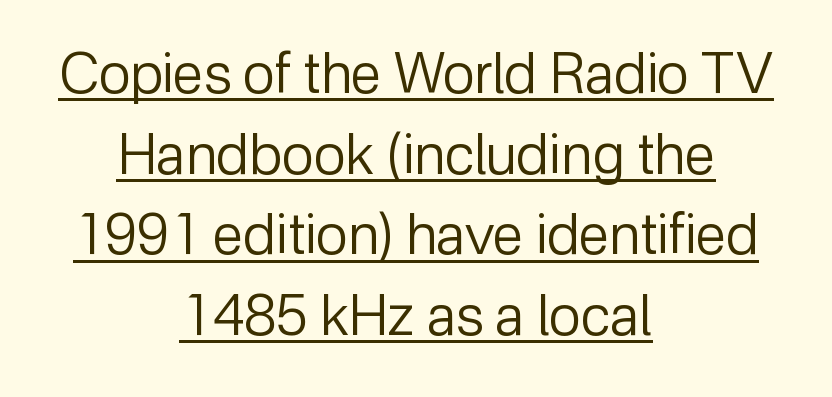
Q: Is the text bold? A: No.
Q: Is the text italic (slanted)? A: No, it is upright.
Q: Is the typeface a serif or a sans-serif typeface? A: Sans-serif.
Q: Is the text underlined? A: Yes.
Q: How is the paragraph aligned? A: Centered.
Q: Is the spacing between letters normal or unusually wide? A: Normal.
Q: Is the spacing between lines tight, normal or loose? A: Normal.
Q: Width (condensed, normal, or wide)? A: Normal.
Q: Stroke contrast? A: Low.
Q: x-height? A: Medium.
Q: Monospaced? A: No.
